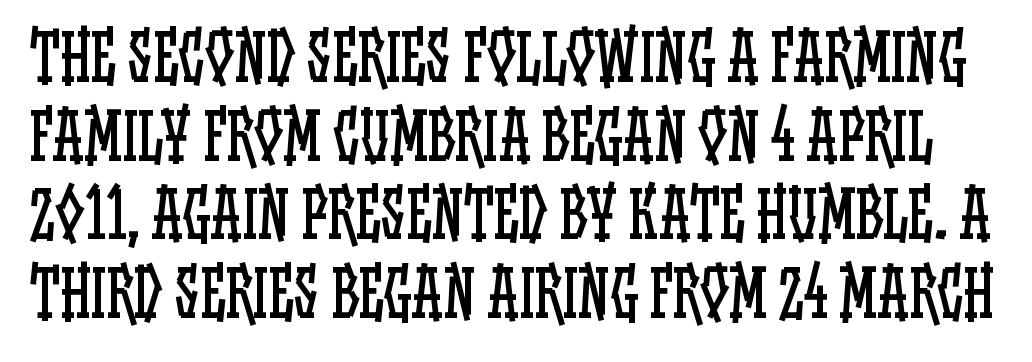
This rendering leaves character spacing at its baseline value. The letters look calm and open, with moderate or lighter stems. A typesetter would mark this as roman, not italic. These lines are rendered in a variable-pitch font.
